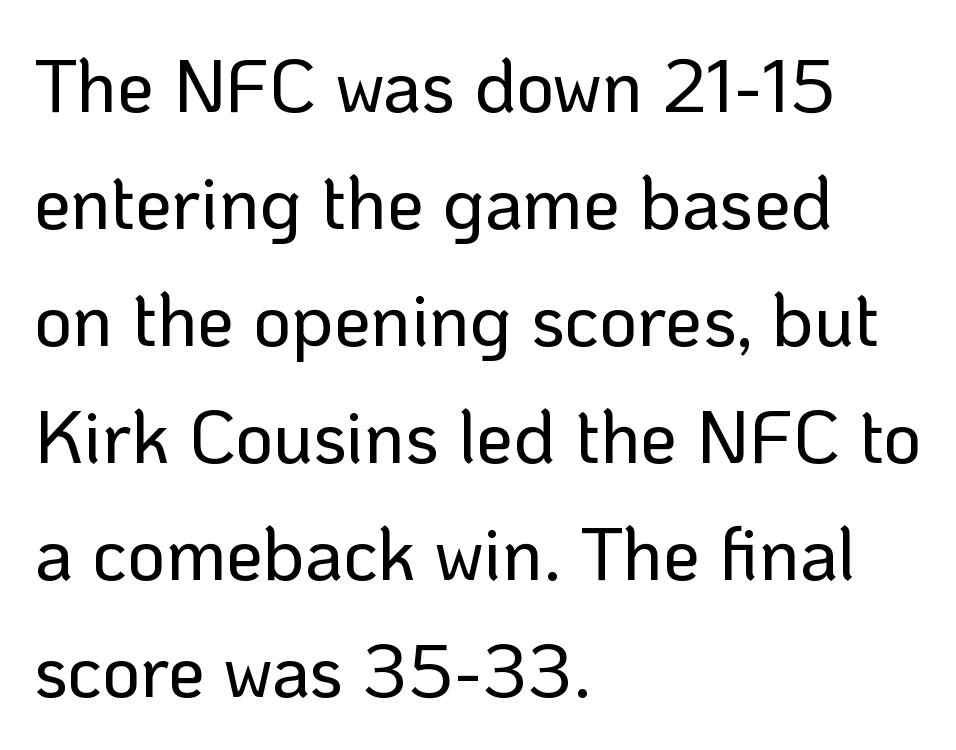
Rule under the text: the space is simply empty. Stroke terminals: plain, sans-serif. Reading down the column, the eye jumps a familiar distance to each next line. How are the letters spaced? Ordinarily, with no added tracking. A classic flush-left, rag-right setting is used for this passage.
